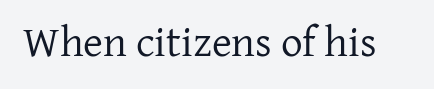
Q: Is the text bold? A: No.
Q: Is the text italic (slanted)? A: No, it is upright.
Q: Is the typeface a serif or a sans-serif typeface? A: Serif.
Q: Is the text underlined? A: No.
Q: Is the spacing between letters normal or unusually wide? A: Normal.
Q: Width (condensed, normal, or wide)? A: Normal.
Q: Stroke contrast? A: Low.
Q: x-height? A: Medium.
Q: Monospaced? A: No.
